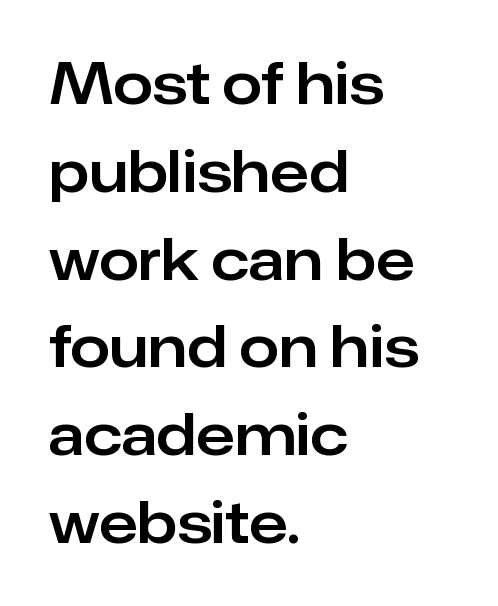
Nope, not italic — everything's standing straight. No word sits above an underline. Proportional: the letters do not fall into vertical columns. There is no visible air inserted between adjacent glyphs. Normally led — the rows are evenly, conventionally spaced.
